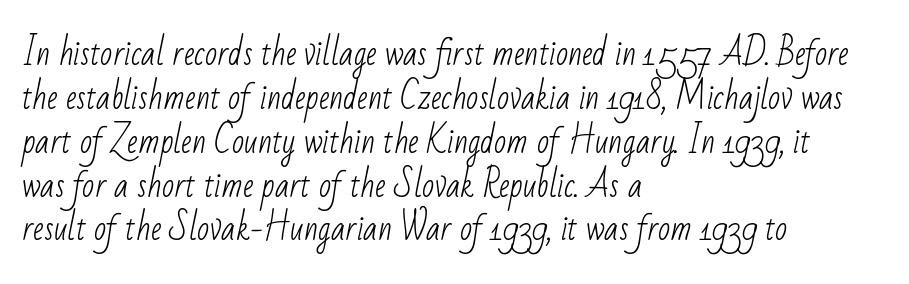
Q: Is the text bold? A: No.
Q: Is the typeface a serif or a sans-serif typeface? A: Sans-serif.
Q: Is the text underlined? A: No.
Q: How is the paragraph aligned? A: Left-aligned.
Q: Is the spacing between letters normal or unusually wide? A: Normal.
Q: Is the spacing between lines tight, normal or loose? A: Normal.
Q: Width (condensed, normal, or wide)? A: Condensed.
Q: Stroke contrast? A: Low.
Q: x-height? A: Small.
Q: Monospaced? A: No.
